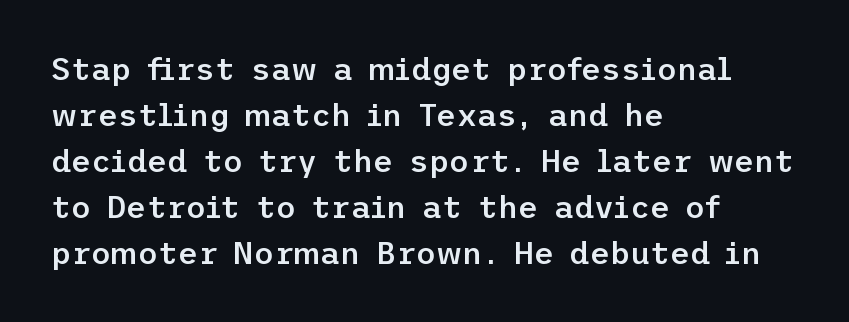
Q: Is the text bold? A: Semi-bold.
Q: Is the text italic (slanted)? A: No, it is upright.
Q: Is the typeface a serif or a sans-serif typeface? A: Sans-serif.
Q: Is the text underlined? A: No.
Q: How is the paragraph aligned? A: Left-aligned.
Q: Is the spacing between letters normal or unusually wide? A: Normal.
Q: Is the spacing between lines tight, normal or loose? A: Normal.
Q: Width (condensed, normal, or wide)? A: Normal.
Q: Stroke contrast? A: Low.
Q: x-height? A: Medium.
